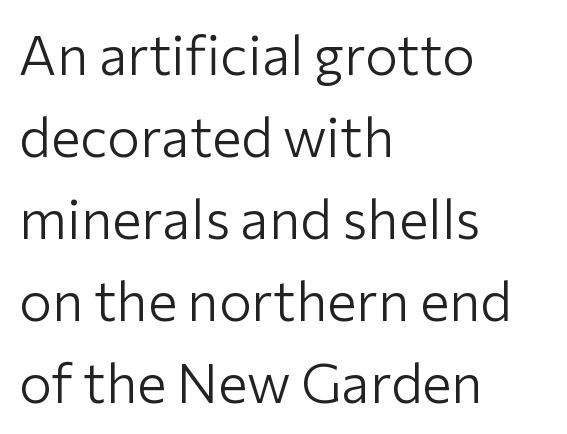
Type style note: lacks serifs. Standard letterfit; no display-style spreading of the glyphs. The space between consecutive lines is moderate. The passage shown is typed in a proportional face where columns would drift. The ragged edge is on the right, which tells us the setting is flush left.
